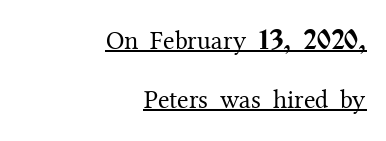
A great deal of white space separates one row of letters from the next. Letter spacing: default. The characters are drawn with everyday or finer stroke widths. Compared with a flush-left layout, this one pins lines to the opposite, right side.
